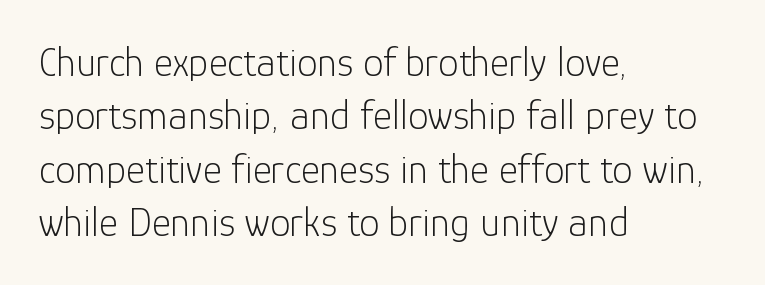
This reads as an unemphasized weight, regular at the heaviest. Notice how the passage keeps a crisp vertical edge on the left only. Evenly set lines give the paragraph a standard silhouette. No extra tracking has been applied to these lines.
